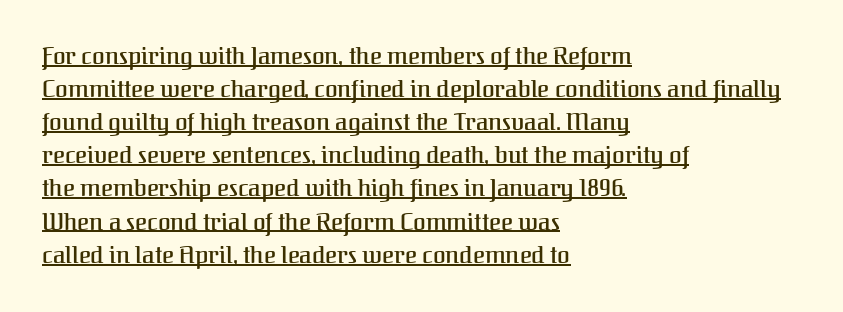
{"italic": "no", "underline": "yes", "align": "left", "line_spacing": "normal", "line_spacing_ratio": 1.44, "letter_spacing": "normal", "letter_spacing_em": 0.0, "glyph_px": 23}
